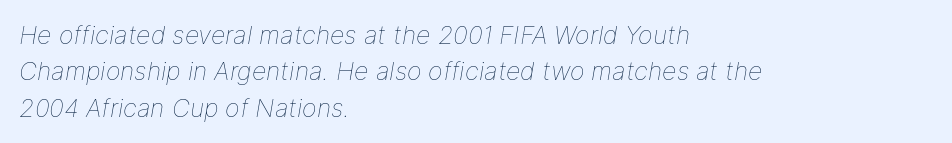
{"italic": "yes", "lean": "right", "slant_degrees": 9, "bold": "no", "underline": "no", "align": "left", "line_spacing": "normal", "line_spacing_ratio": 1.46, "letter_spacing": "normal", "letter_spacing_em": 0.0, "glyph_px": 25}
